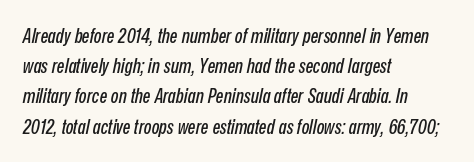
The image shows 20 px text type, italic (leaning right); set left-aligned, normal line spacing (1.51x), normal letter spacing, not underlined.
